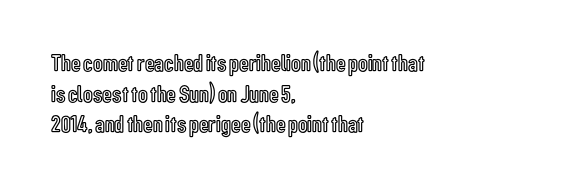
Q: Is the text italic (slanted)? A: No, it is upright.
Q: Is the text underlined? A: No.
Q: How is the paragraph aligned? A: Left-aligned.
Q: Is the spacing between letters normal or unusually wide? A: Normal.
Q: Is the spacing between lines tight, normal or loose? A: Normal.
